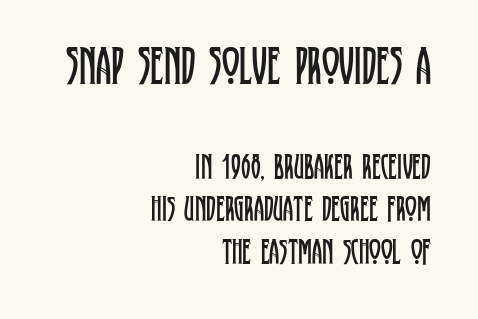
Q: Is the text bold? A: No.
Q: Is the text italic (slanted)? A: No, it is upright.
Q: Is the typeface a serif or a sans-serif typeface? A: Serif.
Q: Is the text underlined? A: No.
Q: How is the paragraph aligned? A: Right-aligned.
Q: Is the spacing between letters normal or unusually wide? A: Normal.
Q: Which block of text is set in a larger size, the first (top) or the second (bottom)? A: The first (top) one.
Q: Width (condensed, normal, or wide)? A: Condensed.
Q: Stroke contrast? A: Low.
Q: x-height? A: Large.
Q: Monospaced? A: No.
